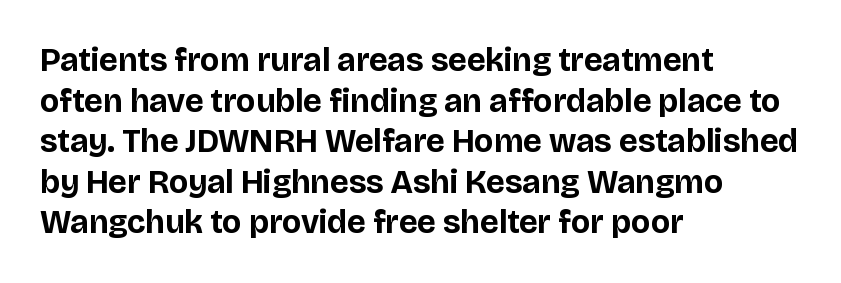
Notice how thick the strokes are: this is what a full bold looks like. Is this a fixed-width face? No — the glyphs have proportional, varying widths. Tall strokes in this sample are plumb rather than angled. The text block is weighted toward the left margin, trailing off unevenly rightward. The passage shown is typeset with a sans-serif family.
